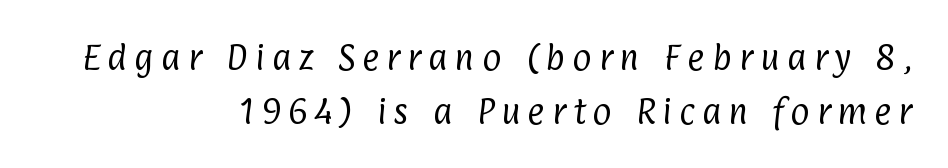
The image shows 29 px regular-weight, condensed sans-serif type; set right-aligned, line spacing 1.86x, unusually wide letter spacing (+0.25 em), not underlined; low stroke contrast and a medium x-height.
